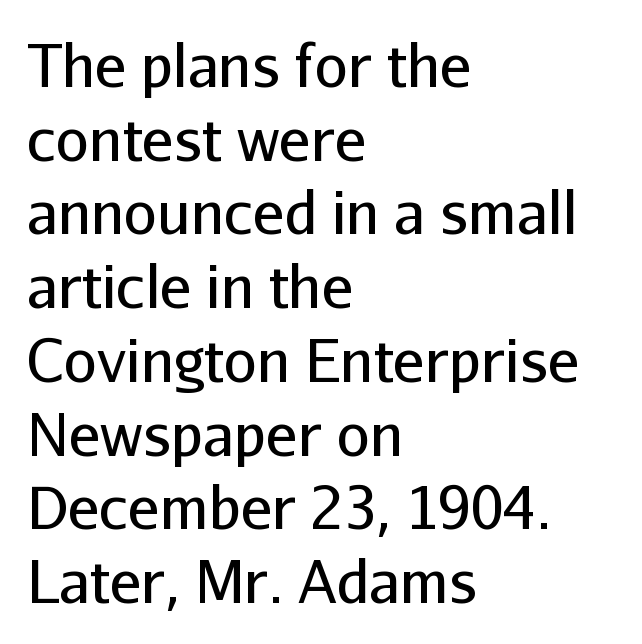
The image shows 59 px regular-weight sans-serif type, upright; set left-aligned, normal line spacing (1.25x), normal letter spacing, not underlined; low stroke contrast and a medium x-height.
